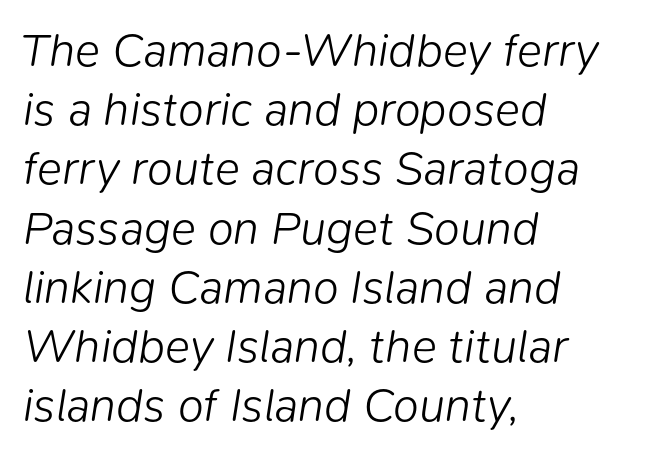
{"italic": "yes", "lean": "right", "slant_degrees": 9, "bold": "no", "weight": "light", "width": "normal", "stroke_contrast": "low", "x_height": "medium", "monospaced": "no", "underline": "no", "align": "left", "line_spacing": "normal", "line_spacing_ratio": 1.26, "letter_spacing": "normal", "letter_spacing_em": 0.0, "glyph_px": 47}
